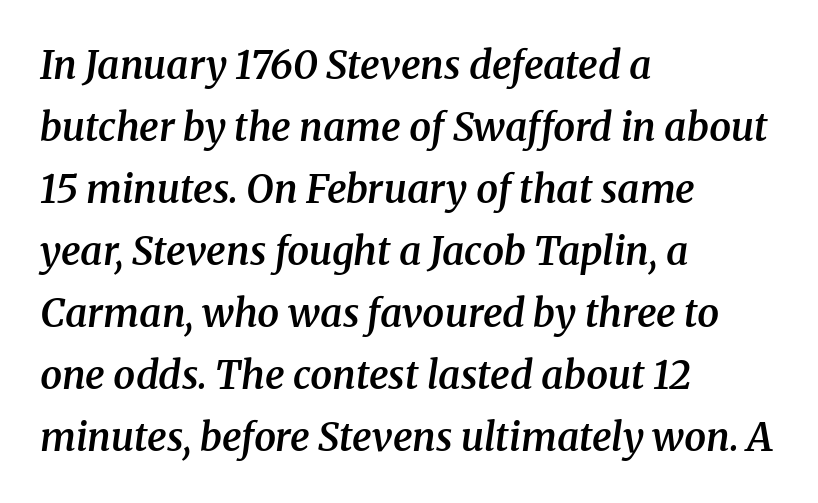
{"serif": "yes", "italic": "yes", "lean": "right", "slant_degrees": 8, "bold": "semi", "weight": "semibold", "width": "normal", "stroke_contrast": "medium", "x_height": "medium", "monospaced": "no", "underline": "no", "align": "left", "line_spacing": "normal", "line_spacing_ratio": 1.59, "letter_spacing": "normal", "letter_spacing_em": 0.0, "glyph_px": 39}
